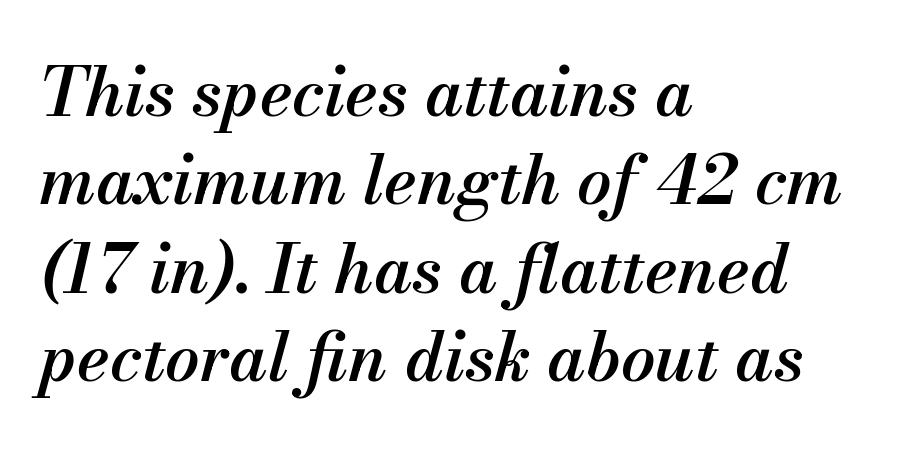
Q: Is the text bold? A: Semi-bold.
Q: Is the text italic (slanted)? A: Yes, it leans right by about 13 degrees.
Q: Is the text underlined? A: No.
Q: How is the paragraph aligned? A: Left-aligned.
Q: Is the spacing between letters normal or unusually wide? A: Normal.
Q: Is the spacing between lines tight, normal or loose? A: Normal.
Q: Width (condensed, normal, or wide)? A: Normal.
Q: Stroke contrast? A: Medium.
Q: x-height? A: Small.
Q: Monospaced? A: No.
